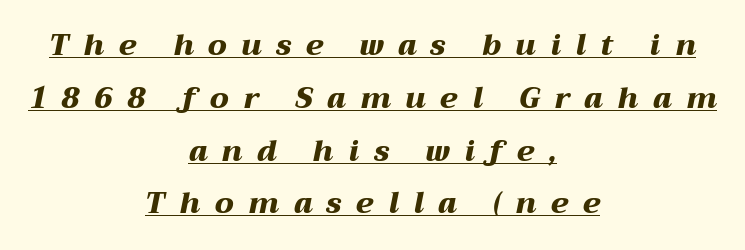
{"italic": "yes", "lean": "right", "slant_degrees": 12, "bold": "yes", "weight": "heavy", "width": "wide", "stroke_contrast": "medium", "x_height": "medium", "monospaced": "no", "underline": "yes", "align": "center", "line_spacing_ratio": 1.82, "letter_spacing": "wide", "letter_spacing_em": 0.5, "glyph_px": 29}
